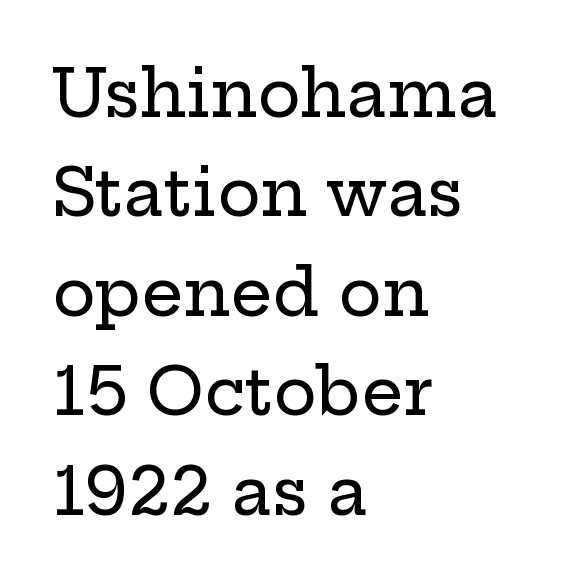
Q: Is the text italic (slanted)? A: No, it is upright.
Q: Is the typeface a serif or a sans-serif typeface? A: Serif.
Q: Is the text underlined? A: No.
Q: How is the paragraph aligned? A: Left-aligned.
Q: Is the spacing between letters normal or unusually wide? A: Normal.
Q: Is the spacing between lines tight, normal or loose? A: Normal.
Q: Width (condensed, normal, or wide)? A: Wide.
Q: Stroke contrast? A: Low.
Q: x-height? A: Medium.
Q: Monospaced? A: No.
